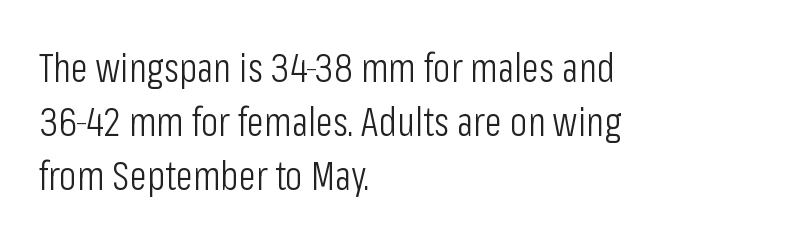
Q: Is the text bold? A: No.
Q: Is the text italic (slanted)? A: No, it is upright.
Q: Is the typeface a serif or a sans-serif typeface? A: Sans-serif.
Q: Is the text underlined? A: No.
Q: How is the paragraph aligned? A: Left-aligned.
Q: Is the spacing between letters normal or unusually wide? A: Normal.
Q: Is the spacing between lines tight, normal or loose? A: Normal.
Q: Width (condensed, normal, or wide)? A: Condensed.
Q: Stroke contrast? A: Low.
Q: x-height? A: Medium.
Q: Monospaced? A: No.
